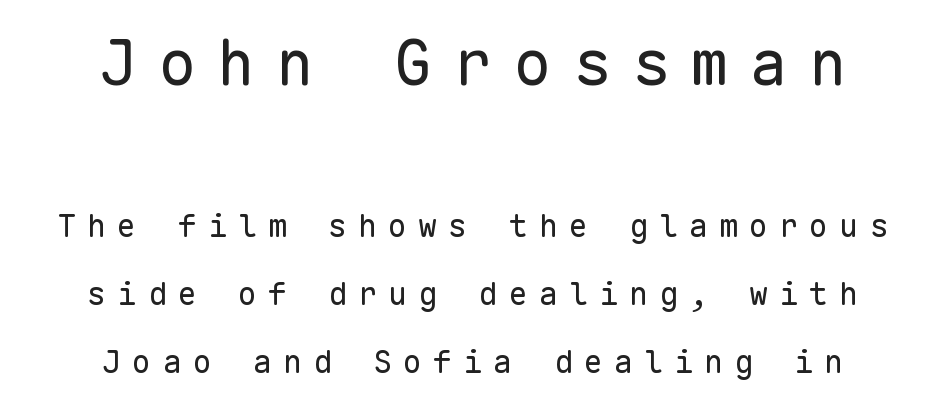
Is there much room between lines? Yes — plenty of vertical air separates them. Descender tails drop into unmarked territory. The text was rendered using a sans face with plain stroke endings. Loose tracking; the words dissolve into strings of separated letters. The type sits square on the baseline with zero lean.
